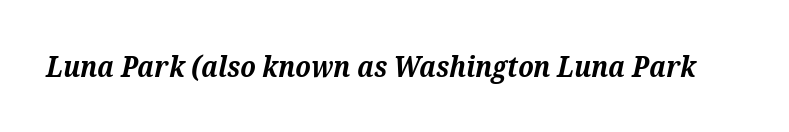
You could call the tracking neutral — neither tight nor loose. I'd describe the lettering as bold — thick and assertive. The characters display serif detailing at their extremities. Style check: oblique. Anything drawn beneath the words? Only blank space. Character widths vary here, with narrow letters taking less room than wide ones.
